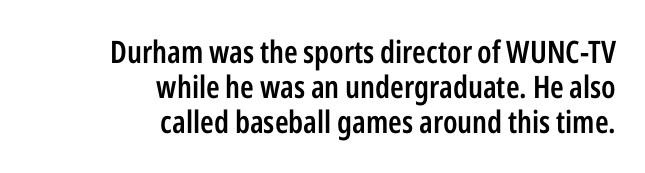
The image shows 31 px semibold, condensed sans-serif type, upright; set right-aligned, tight line spacing (1.13x), normal letter spacing, not underlined; low stroke contrast and a medium x-height.
